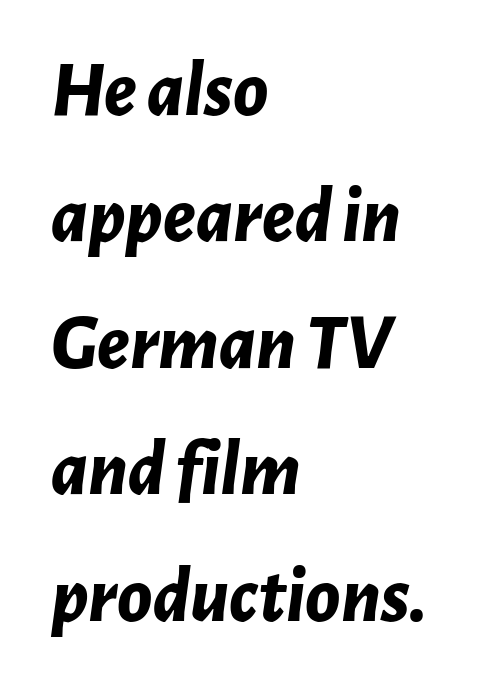
Q: Is the text bold? A: Yes.
Q: Is the text italic (slanted)? A: Yes, it leans right by about 7 degrees.
Q: Is the text underlined? A: No.
Q: How is the paragraph aligned? A: Left-aligned.
Q: Is the spacing between letters normal or unusually wide? A: Normal.
Q: Is the spacing between lines tight, normal or loose? A: Normal.
Q: Width (condensed, normal, or wide)? A: Normal.
Q: Stroke contrast? A: Low.
Q: x-height? A: Medium.
Q: Monospaced? A: No.
